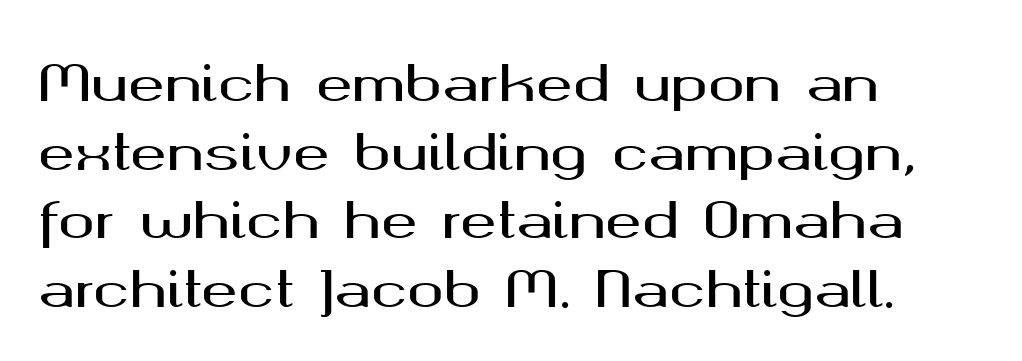
{"serif": "no", "italic": "no", "width": "wide", "stroke_contrast": "medium", "x_height": "medium", "monospaced": "no", "underline": "no", "align": "left", "line_spacing": "normal", "line_spacing_ratio": 1.4, "letter_spacing": "normal", "letter_spacing_em": 0.0, "glyph_px": 49}
